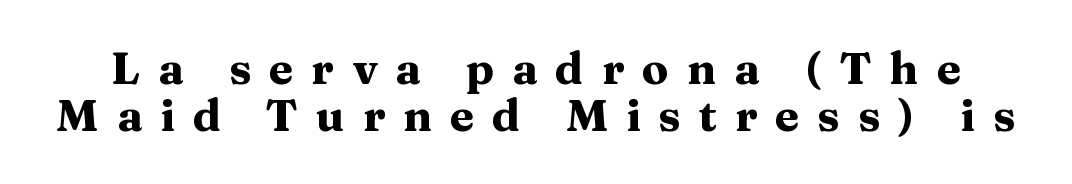
Each row of text sits above clean, open space. Varying glyph widths throughout — classic text-font behaviour. Display-style spreading of the glyphs; the letterfit is very open. The characters look thick and weighty, a clear bold.
